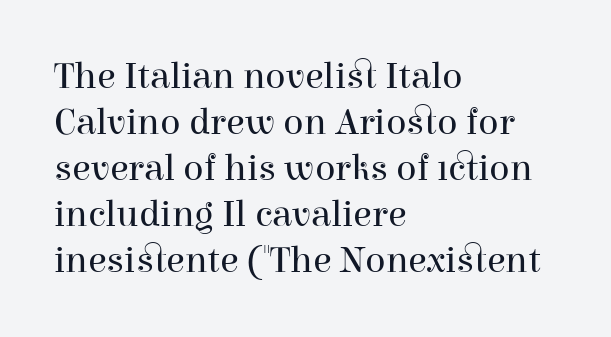
The image shows 38 px regular-weight serif type, upright; set left-aligned, line spacing 1.21x, normal letter spacing, not underlined; high stroke contrast and a medium x-height.
